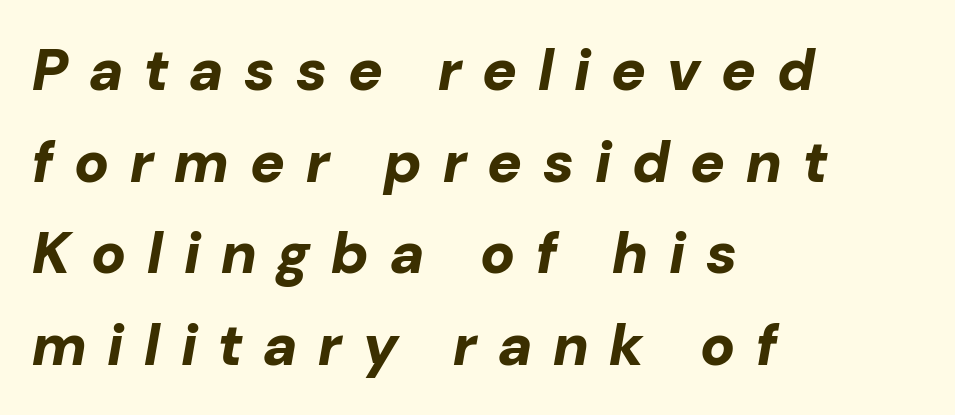
Q: Is the text bold? A: Yes.
Q: Is the text italic (slanted)? A: Yes, it leans right by about 10 degrees.
Q: Is the text underlined? A: No.
Q: How is the paragraph aligned? A: Left-aligned.
Q: Is the spacing between letters normal or unusually wide? A: Unusually wide.
Q: Is the spacing between lines tight, normal or loose? A: Normal.
Q: Width (condensed, normal, or wide)? A: Normal.
Q: Stroke contrast? A: Low.
Q: x-height? A: Medium.
Q: Monospaced? A: No.
